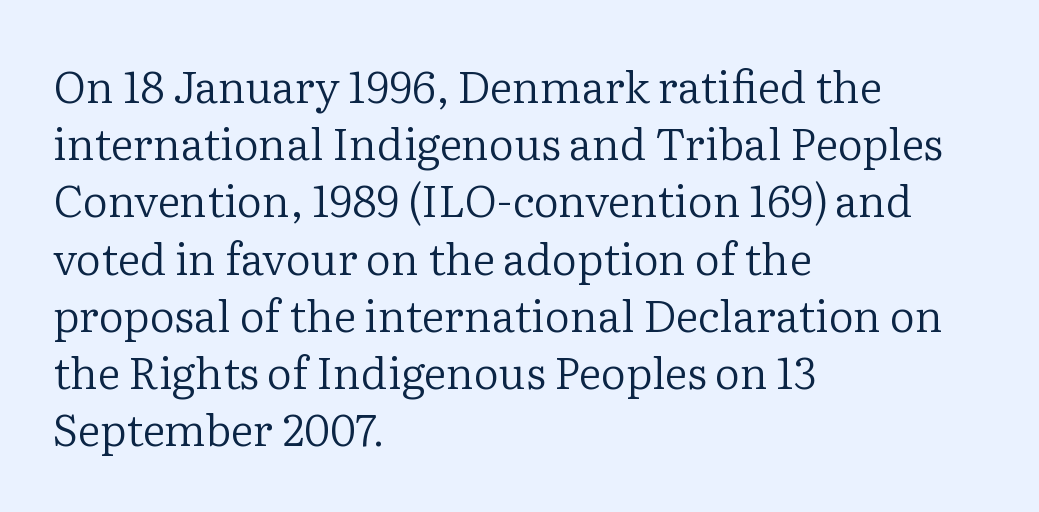
Ink coverage per letter is moderate at most. A typesetter would mark this as roman, not italic. The gaps between neighbouring characters are ordinary and unremarkable. Regarding leading, the lines here are spaced in the standard way. Is this a sans? No — the strokes have serifs. Lines of text with bare space underneath.
